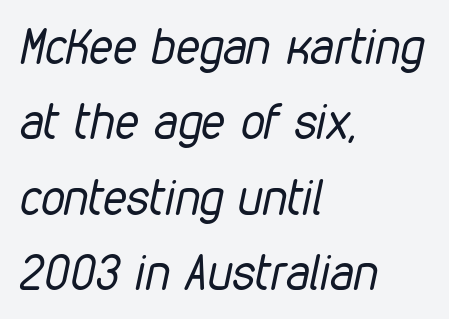
A typesetter would call this zero additional tracking. Quick note: underline off. The vertical gap from one line to the next is medium. Each letter keeps its own natural width here, so spacing adapts to shape.
